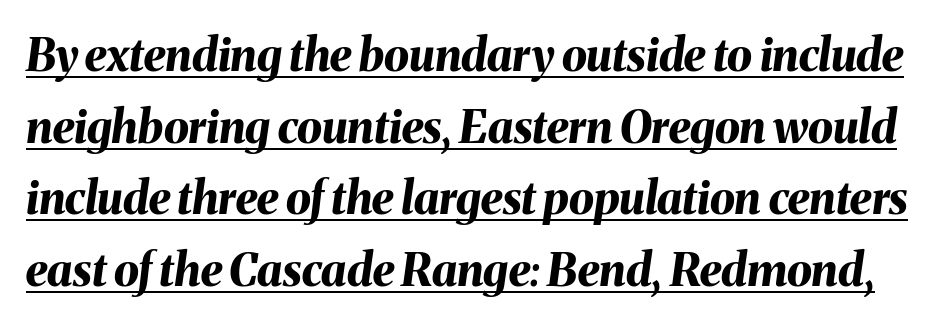
Normally led — the rows are evenly, conventionally spaced. Varying glyph widths throughout — classic text-font behaviour. Every word sits above its own underline. Does the lettering tilt? It does — this is italic. Weight: bold.
